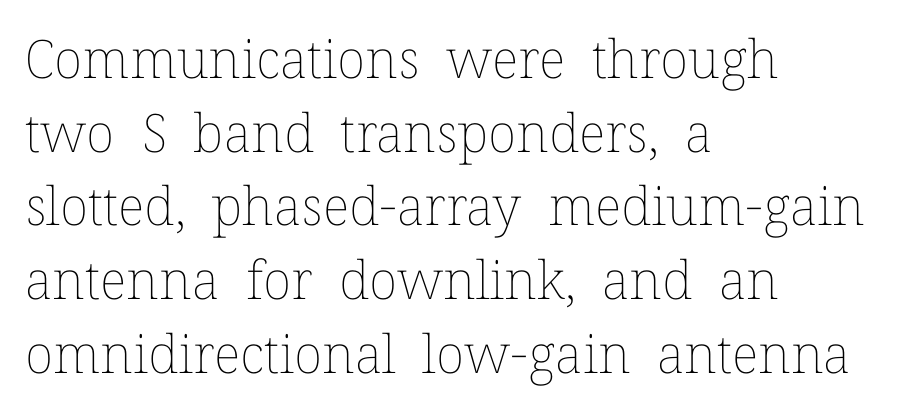
The image shows 53 px thin type, upright; set left-aligned, normal line spacing (1.39x), normal letter spacing, not underlined; low stroke contrast and a medium x-height.
